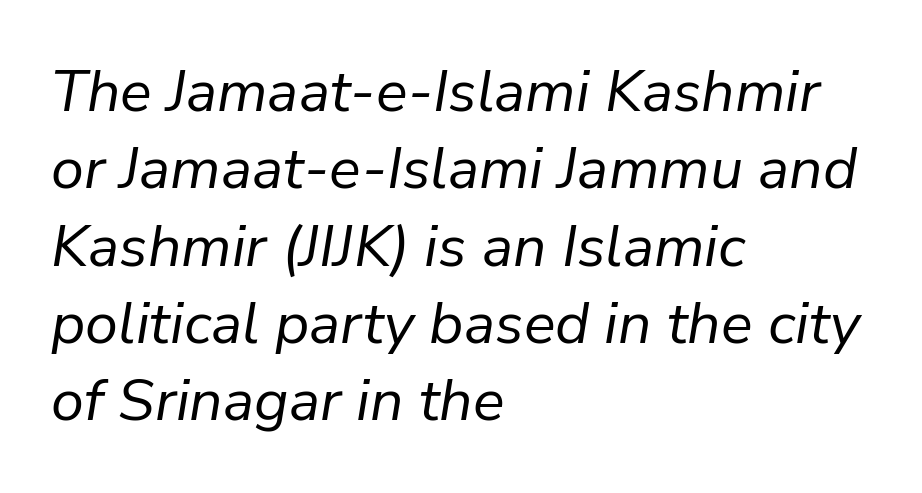
The image shows 59 px regular-weight type, italic (leaning right); set left-aligned, normal line spacing (1.31x), normal letter spacing, not underlined; low stroke contrast and a medium x-height.
